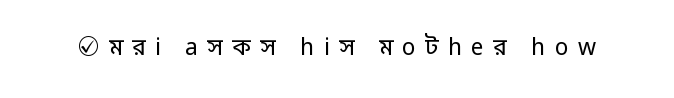
{"italic": "no", "bold": "no", "underline": "no", "letter_spacing": "wide", "letter_spacing_em": 0.4, "glyph_px": 23}
